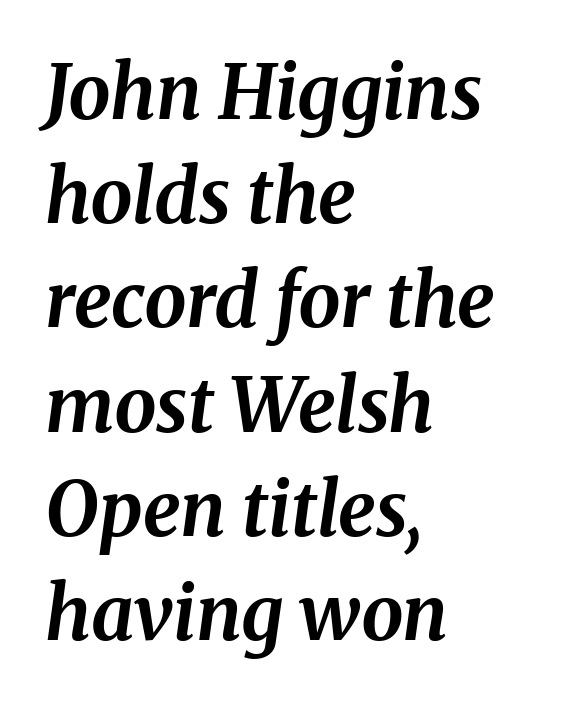
Q: Is the text bold? A: Yes.
Q: Is the text italic (slanted)? A: Yes, it leans right by about 8 degrees.
Q: Is the text underlined? A: No.
Q: How is the paragraph aligned? A: Left-aligned.
Q: Is the spacing between letters normal or unusually wide? A: Normal.
Q: Is the spacing between lines tight, normal or loose? A: Normal.
Q: Width (condensed, normal, or wide)? A: Normal.
Q: Stroke contrast? A: Medium.
Q: x-height? A: Medium.
Q: Monospaced? A: No.
